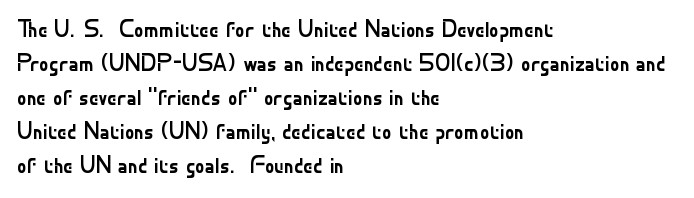
{"italic": "no", "bold": "no", "underline": "no", "align": "left", "line_spacing": "normal", "line_spacing_ratio": 1.42, "letter_spacing": "normal", "letter_spacing_em": 0.0, "glyph_px": 24}
